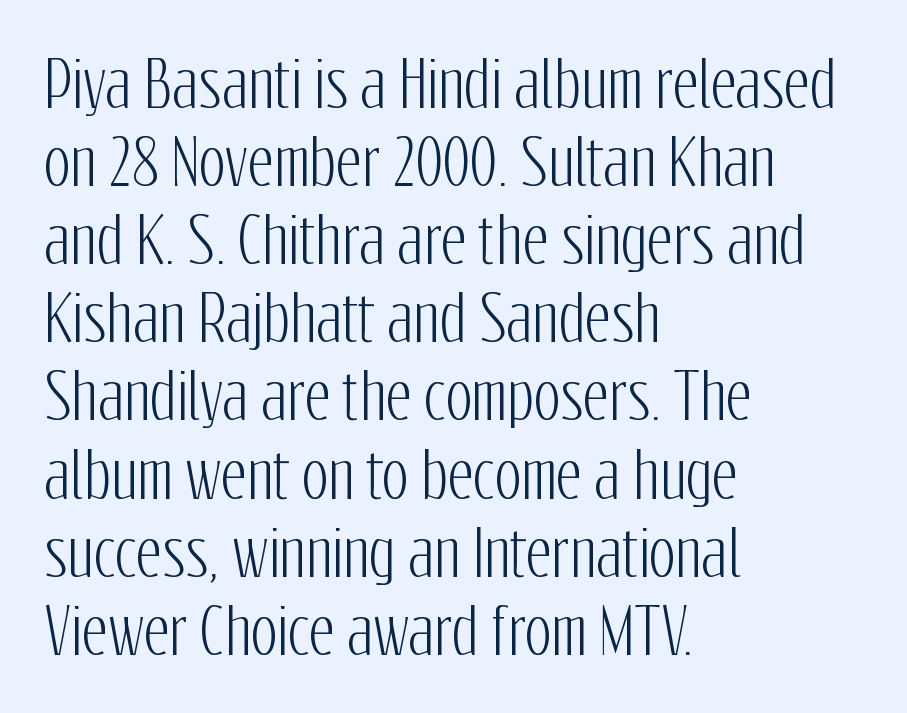
The image shows 63 px condensed sans-serif type, upright; set left-aligned, line spacing 1.24x, normal letter spacing, not underlined; low stroke contrast and a medium x-height.
